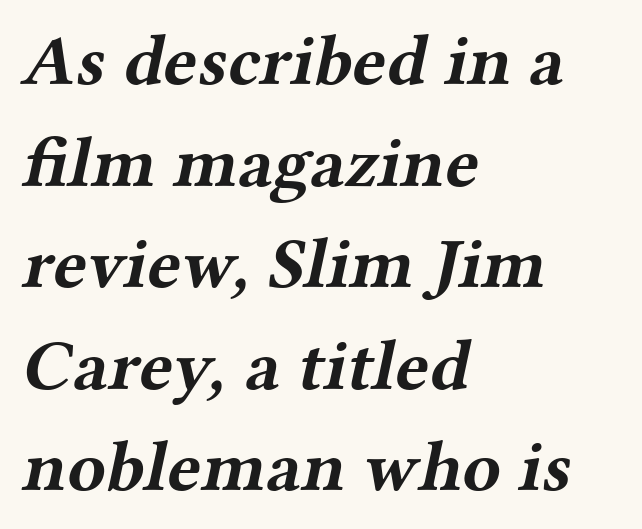
{"serif": "yes", "bold": "yes", "weight": "bold", "width": "wide", "stroke_contrast": "medium", "x_height": "medium", "monospaced": "no", "underline": "no", "align": "left", "line_spacing": "normal", "line_spacing_ratio": 1.43, "letter_spacing": "normal", "letter_spacing_em": 0.0, "glyph_px": 71}
